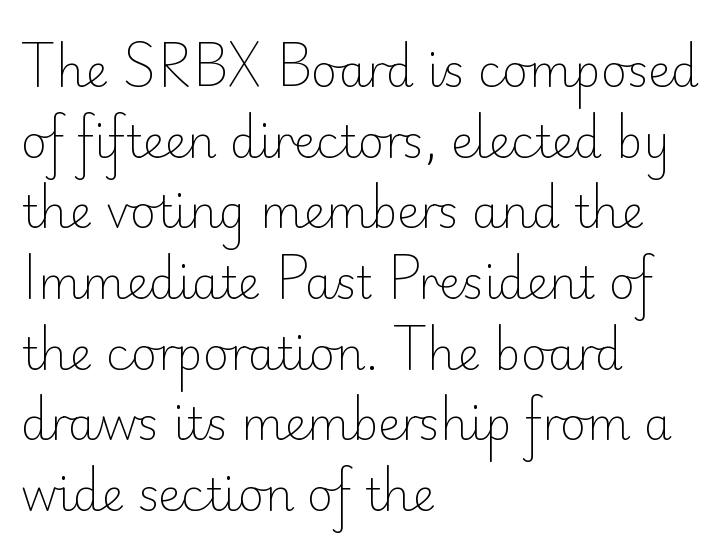
{"serif": "no", "italic": "no", "bold": "no", "weight": "light", "width": "normal", "stroke_contrast": "low", "x_height": "small", "monospaced": "no", "underline": "no", "align": "left", "line_spacing": "normal", "line_spacing_ratio": 1.57, "letter_spacing": "normal", "letter_spacing_em": 0.0, "glyph_px": 45}
